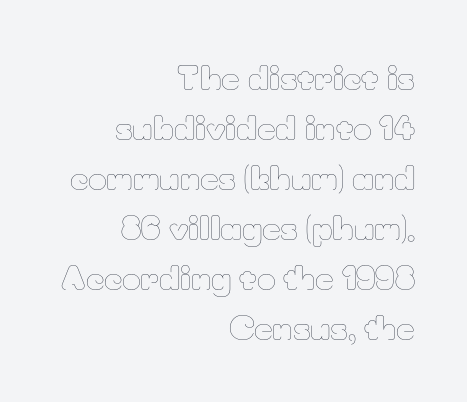
The ragged edge is on the left, which tells us the setting is flush right. Weight class: somewhere from thin through regular. The type is set solid horizontally, with unmodified tracking. Do the letters lean? They stand straight. Vertically, the passage feels balanced, rows spaced as you'd expect.
